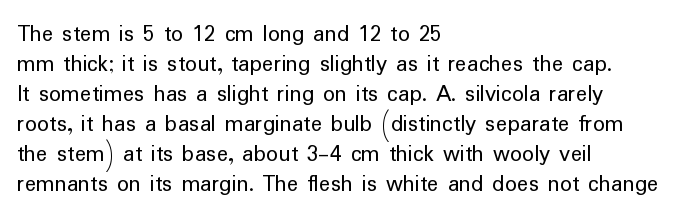
The image shows 24 px text type, upright; set left-aligned, normal line spacing (1.25x), normal letter spacing, not underlined.
